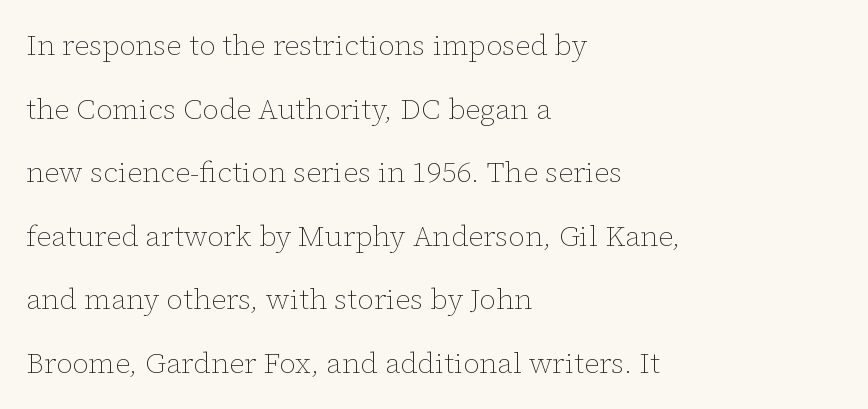
{"italic": "no", "bold": "no", "weight": "thin", "width": "normal", "stroke_contrast": "low", "x_height": "medium", "monospaced": "no", "underline": "no", "align": "left", "line_spacing": "loose", "line_spacing_ratio": 2.19, "letter_spacing": "normal", "letter_spacing_em": 0.0, "glyph_px": 29}
